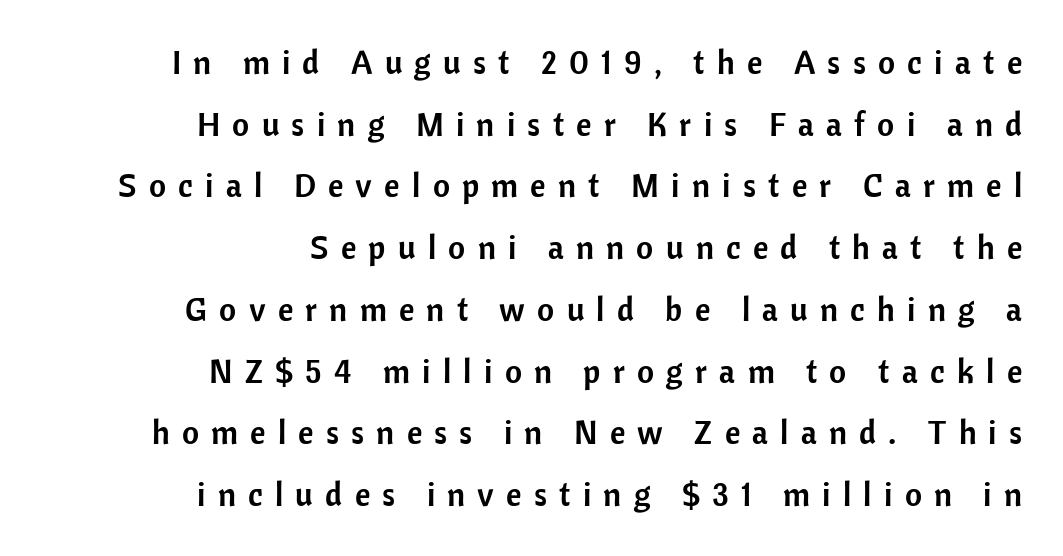
{"serif": "no", "italic": "no", "width": "normal", "stroke_contrast": "low", "x_height": "medium", "monospaced": "no", "underline": "no", "align": "right", "line_spacing_ratio": 1.87, "letter_spacing": "wide", "letter_spacing_em": 0.37, "glyph_px": 33}
